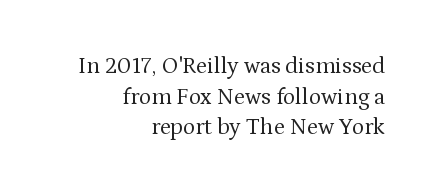
Q: Is the text bold? A: No.
Q: Is the text italic (slanted)? A: No, it is upright.
Q: Is the text underlined? A: No.
Q: How is the paragraph aligned? A: Right-aligned.
Q: Is the spacing between letters normal or unusually wide? A: Normal.
Q: Is the spacing between lines tight, normal or loose? A: Normal.
